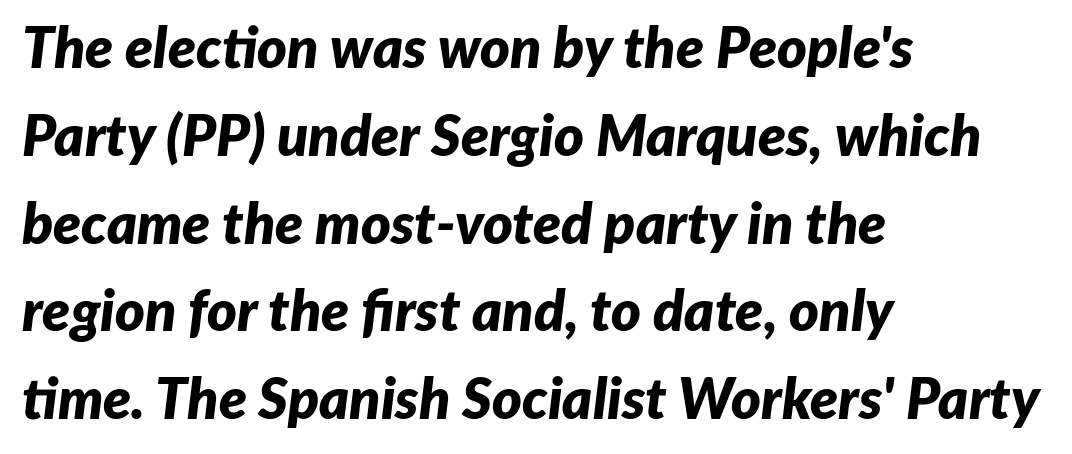
Nothing unusual about the tracking: characters are spaced as the font intends. Any mark beneath the type? The region is blank. Looks like regular typesetting: each glyph gets only the width it needs. A student would call this left alignment; a typographer would say flush left, rag right.
